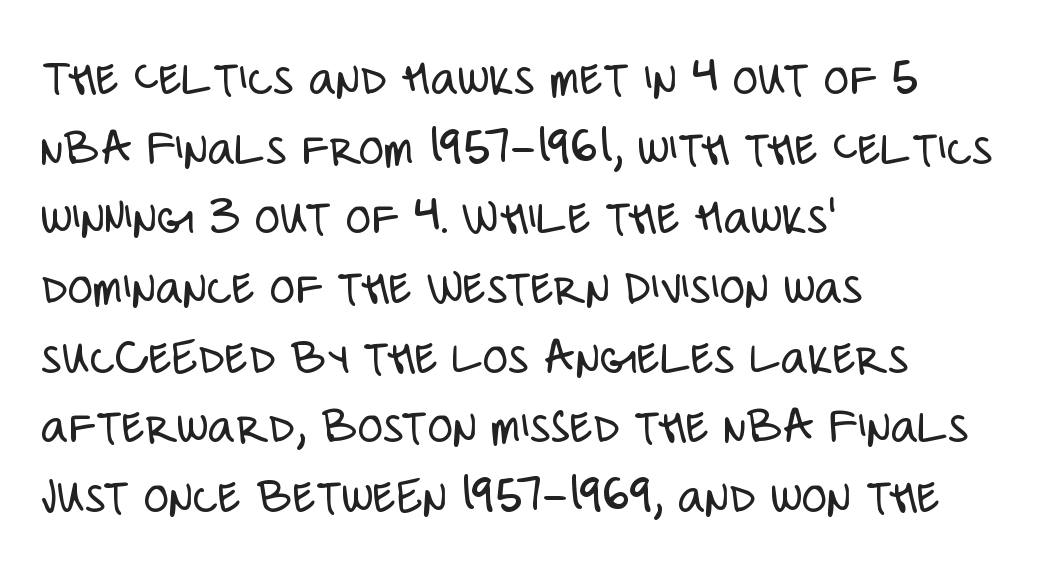
Note: no serifs on the glyphs. Rule under the text: the space is simply empty. These glyphs show unthickened strokes, regular width or finer. Is the letter spacing exaggerated? No — it looks like the ordinary default. This is the regular roman posture of the typeface. You could not count columns in this text — the font is proportionally spaced.
